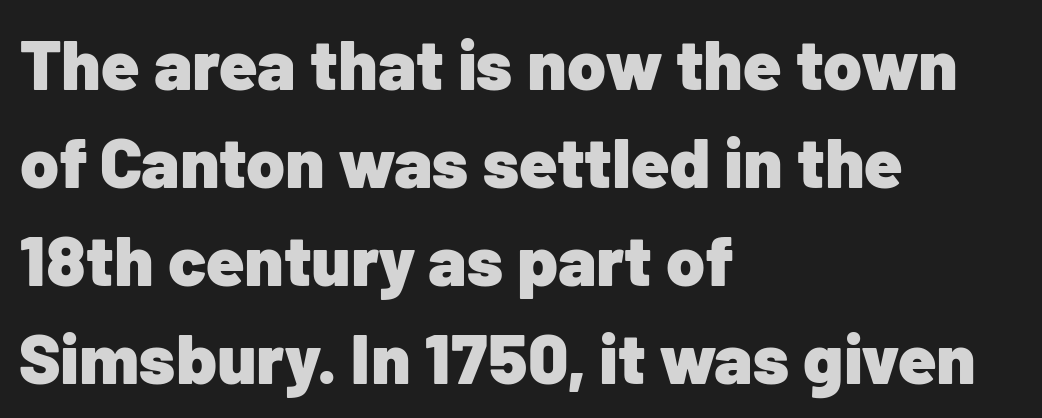
Regarding serifs, this sample does without them. Weight check: bold — yes, fully. The leading is moderate, giving the passage an even texture. You can tell it's not italic because the verticals are truly vertical.
